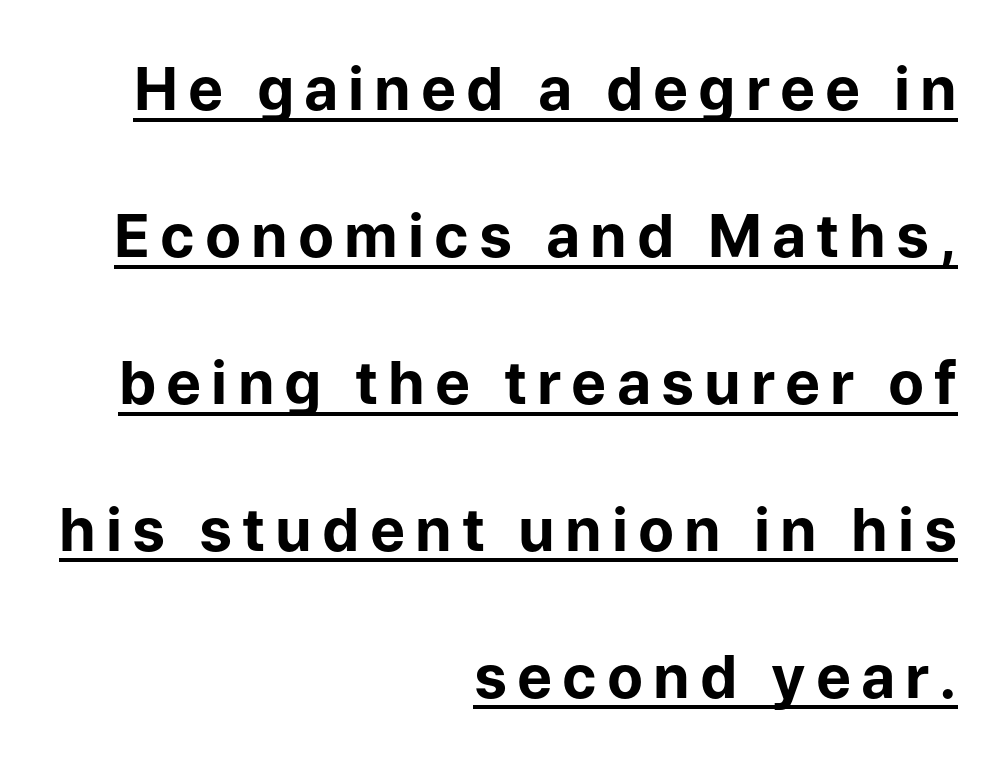
Q: Is the text bold? A: Yes.
Q: Is the text italic (slanted)? A: No, it is upright.
Q: Is the typeface a serif or a sans-serif typeface? A: Sans-serif.
Q: Is the text underlined? A: Yes.
Q: How is the paragraph aligned? A: Right-aligned.
Q: Is the spacing between lines tight, normal or loose? A: Loose.
Q: Width (condensed, normal, or wide)? A: Normal.
Q: Stroke contrast? A: Low.
Q: x-height? A: Medium.
Q: Monospaced? A: No.
